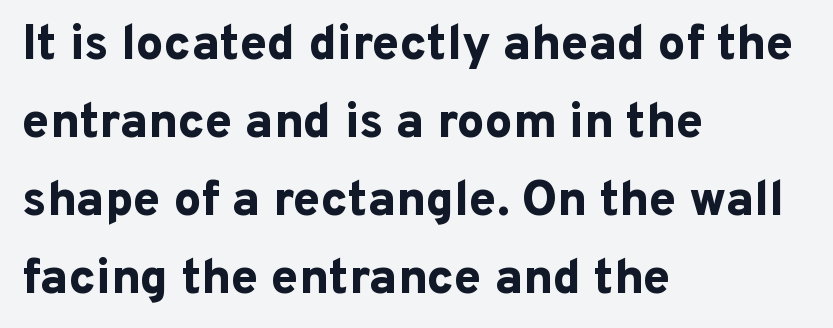
Q: Is the text bold? A: Yes.
Q: Is the text italic (slanted)? A: No, it is upright.
Q: Is the typeface a serif or a sans-serif typeface? A: Sans-serif.
Q: Is the text underlined? A: No.
Q: How is the paragraph aligned? A: Left-aligned.
Q: Is the spacing between letters normal or unusually wide? A: Normal.
Q: Is the spacing between lines tight, normal or loose? A: Normal.
Q: Width (condensed, normal, or wide)? A: Normal.
Q: Stroke contrast? A: Low.
Q: x-height? A: Medium.
Q: Monospaced? A: No.
